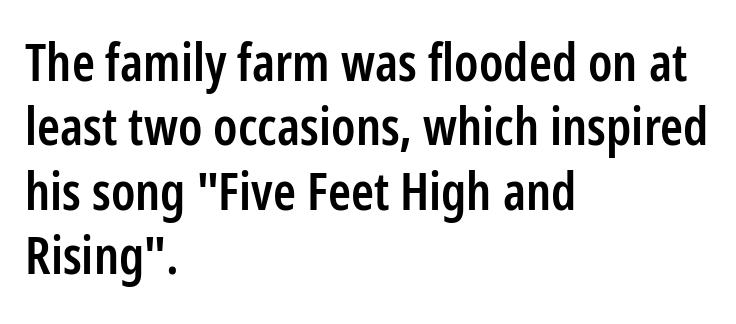
A typesetter would call this zero additional tracking. The area under the type is left untouched. I'd describe the lettering as semibold — firm but not a full bold. This rendering employs a face without finishing strokes, i.e., a sans-serif. Varying glyph widths throughout — classic text-font behaviour.
